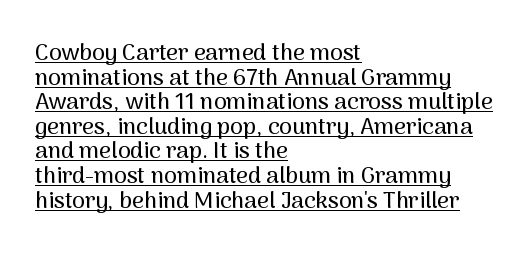
The image shows 23 px text type, upright; set left-aligned, tight line spacing (1.07x), normal letter spacing, underlined.
